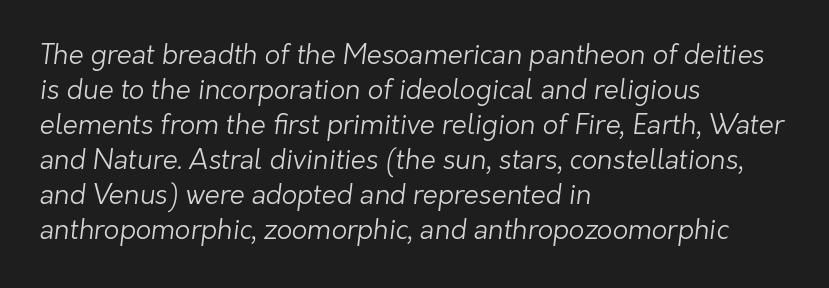
Q: Is the text bold? A: No.
Q: Is the text underlined? A: No.
Q: How is the paragraph aligned? A: Left-aligned.
Q: Is the spacing between letters normal or unusually wide? A: Normal.
Q: Is the spacing between lines tight, normal or loose? A: Normal.
